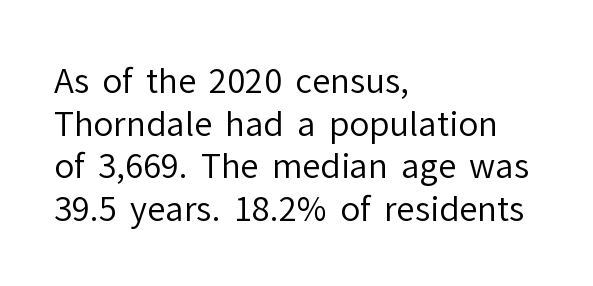
Q: Is the text bold? A: No.
Q: Is the text italic (slanted)? A: No, it is upright.
Q: Is the typeface a serif or a sans-serif typeface? A: Sans-serif.
Q: Is the text underlined? A: No.
Q: How is the paragraph aligned? A: Left-aligned.
Q: Is the spacing between letters normal or unusually wide? A: Normal.
Q: Is the spacing between lines tight, normal or loose? A: Normal.
Q: Width (condensed, normal, or wide)? A: Normal.
Q: Stroke contrast? A: Low.
Q: x-height? A: Medium.
Q: Monospaced? A: No.
